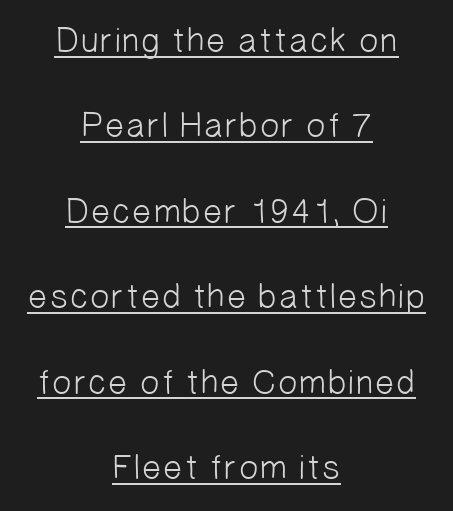
Note: no serifs on the glyphs. Stroke thickness stays within the range of a standard reading face or lighter. Varying glyph widths throughout — classic text-font behaviour. Does the copy run flush right? No — it is centered line by line.
